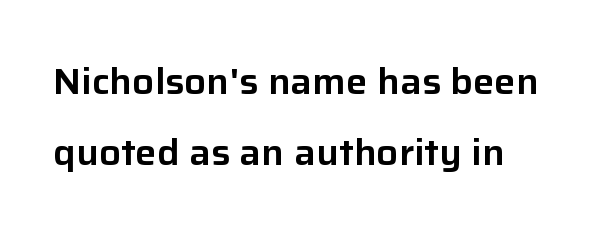
Visually the block forms a straight wall on the left and a jagged coastline on the right. Reading down the column, the eye jumps a long way to each next line. A sans-serif font was chosen for this passage. The rendering keeps characters at their native spacing. Upright lettering throughout. Think of a printed novel: that variable character pitch is what you see here.
